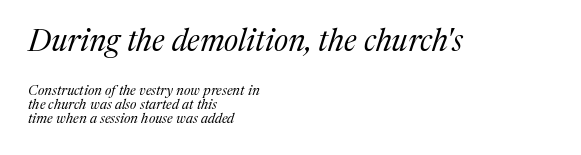
The image shows 31 px regular-weight serif type, italic (leaning right); set left-aligned, tight line spacing (1.0x), normal letter spacing, not underlined; the first (top) block is 2.21x larger; medium stroke contrast and a medium x-height.
